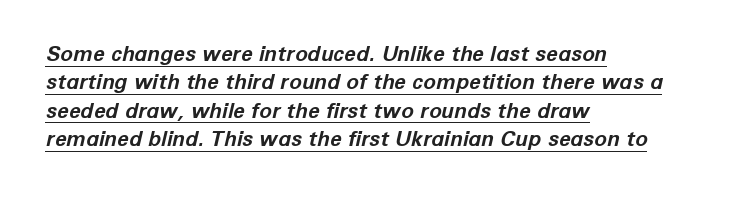
{"italic": "yes", "lean": "right", "slant_degrees": 12, "bold": "yes", "underline": "yes", "align": "left", "line_spacing": "normal", "line_spacing_ratio": 1.35, "letter_spacing": "normal", "letter_spacing_em": 0.0, "glyph_px": 21}
